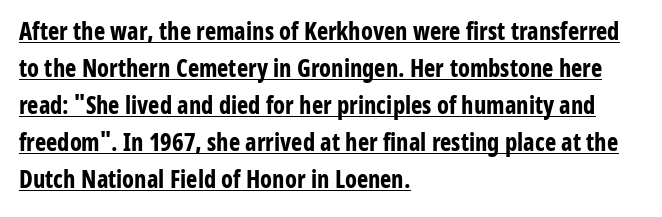
You'd pick this weight for a headline — it's a proper bold. There is no visible air inserted between adjacent glyphs. The face used here appears with an underline applied. This is roman type, the default non-slanted kind. A classic flush-left, rag-right setting is used for this passage. Compared with typical paragraphs, the rows here are spaced about the same.
